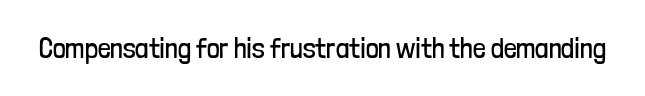
The image shows 28 px regular-weight, condensed sans-serif type, upright; set normal letter spacing, not underlined; low stroke contrast and a medium x-height.
